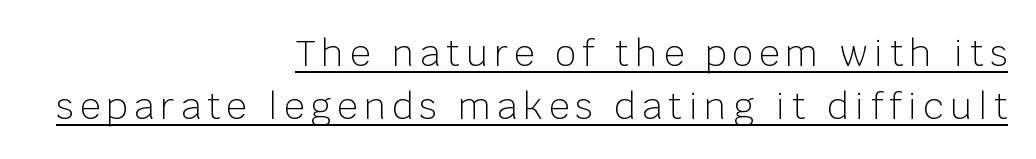
Q: Is the text bold? A: No.
Q: Is the text italic (slanted)? A: No, it is upright.
Q: Is the typeface a serif or a sans-serif typeface? A: Sans-serif.
Q: Is the text underlined? A: Yes.
Q: How is the paragraph aligned? A: Right-aligned.
Q: Is the spacing between lines tight, normal or loose? A: Normal.
Q: Width (condensed, normal, or wide)? A: Normal.
Q: Stroke contrast? A: Low.
Q: x-height? A: Large.
Q: Monospaced? A: No.
